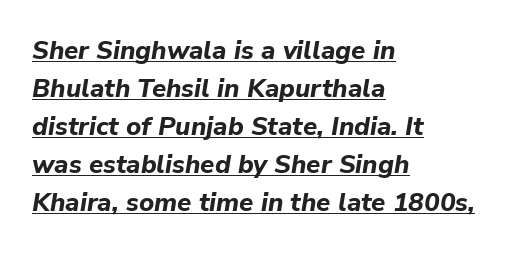
The image shows 26 px bold type, italic (leaning right); set left-aligned, normal line spacing (1.46x), normal letter spacing, underlined.
